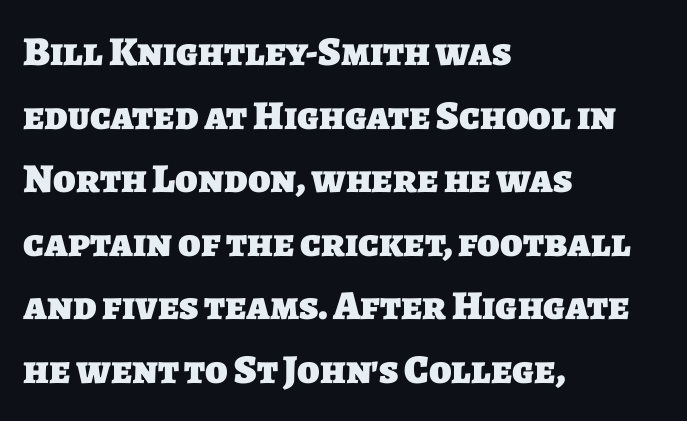
Rule under the text: the space is simply empty. You could not count columns in this text — the font is proportionally spaced. I'd describe the lettering as bold — thick and assertive. In CSS terms this would be text-align: left.
